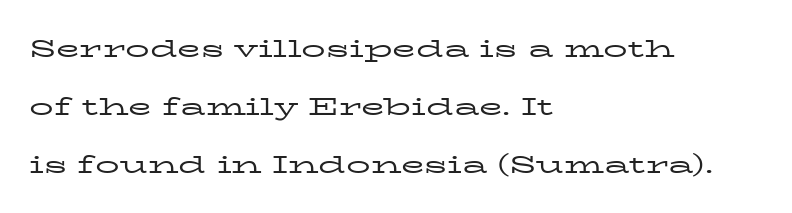
Successive baselines arrive slowly, with a big drop between each. Ascenders rise straight up at ninety degrees. Is the type heavy? It reads as light-to-regular instead. Does the copy run flush right? No — it runs flush left. Descenders are the only things crossing below the line. The gaps between neighbouring characters are ordinary and unremarkable.
